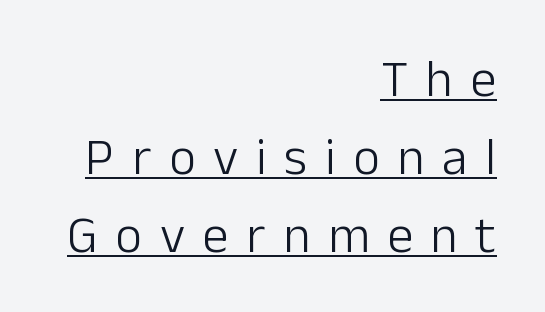
Q: Is the text bold? A: No.
Q: Is the text italic (slanted)? A: No, it is upright.
Q: Is the typeface a serif or a sans-serif typeface? A: Sans-serif.
Q: Is the text underlined? A: Yes.
Q: How is the paragraph aligned? A: Right-aligned.
Q: Is the spacing between letters normal or unusually wide? A: Unusually wide.
Q: Is the spacing between lines tight, normal or loose? A: Normal.
Q: Width (condensed, normal, or wide)? A: Normal.
Q: Stroke contrast? A: Low.
Q: x-height? A: Medium.
Q: Monospaced? A: No.
